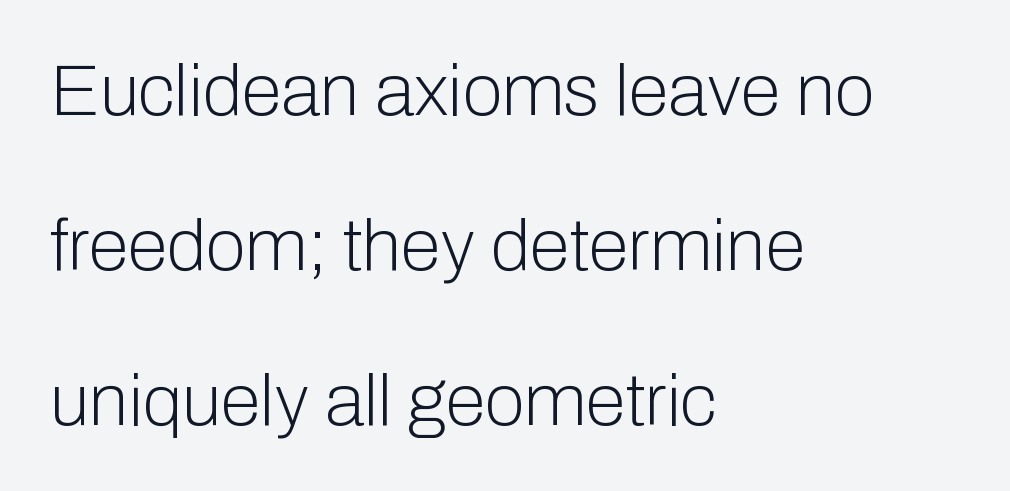
Horizontal alignment here is leftward, the default for most running prose. Check under the words: just untouched page. Unlike a traditional serif, this face leaves its strokes unadorned. Each new line begins a long way beneath the previous one.
